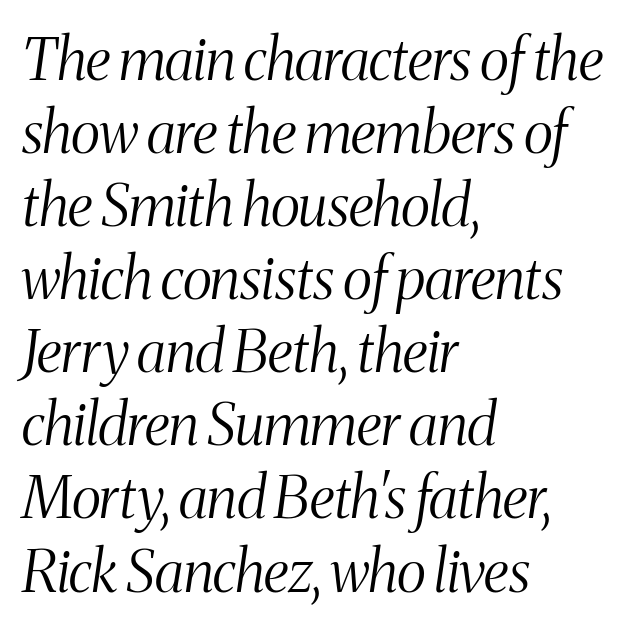
{"serif": "yes", "italic": "yes", "lean": "right", "slant_degrees": 8, "bold": "no", "weight": "light", "width": "condensed", "stroke_contrast": "medium", "x_height": "medium", "monospaced": "no", "underline": "no", "align": "left", "line_spacing": "normal", "line_spacing_ratio": 1.26, "letter_spacing": "normal", "letter_spacing_em": 0.0, "glyph_px": 58}
